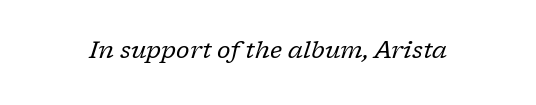
{"italic": "yes", "lean": "right", "slant_degrees": 17, "bold": "no", "underline": "no", "letter_spacing": "normal", "letter_spacing_em": 0.0, "glyph_px": 24}
